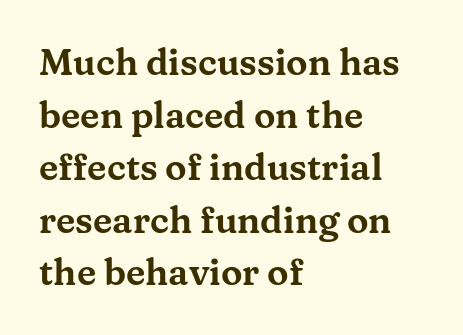
{"serif": "yes", "italic": "no", "width": "wide", "stroke_contrast": "medium", "x_height": "medium", "monospaced": "no", "underline": "no", "align": "left", "line_spacing": "normal", "line_spacing_ratio": 1.46, "letter_spacing": "normal", "letter_spacing_em": 0.0, "glyph_px": 36}
